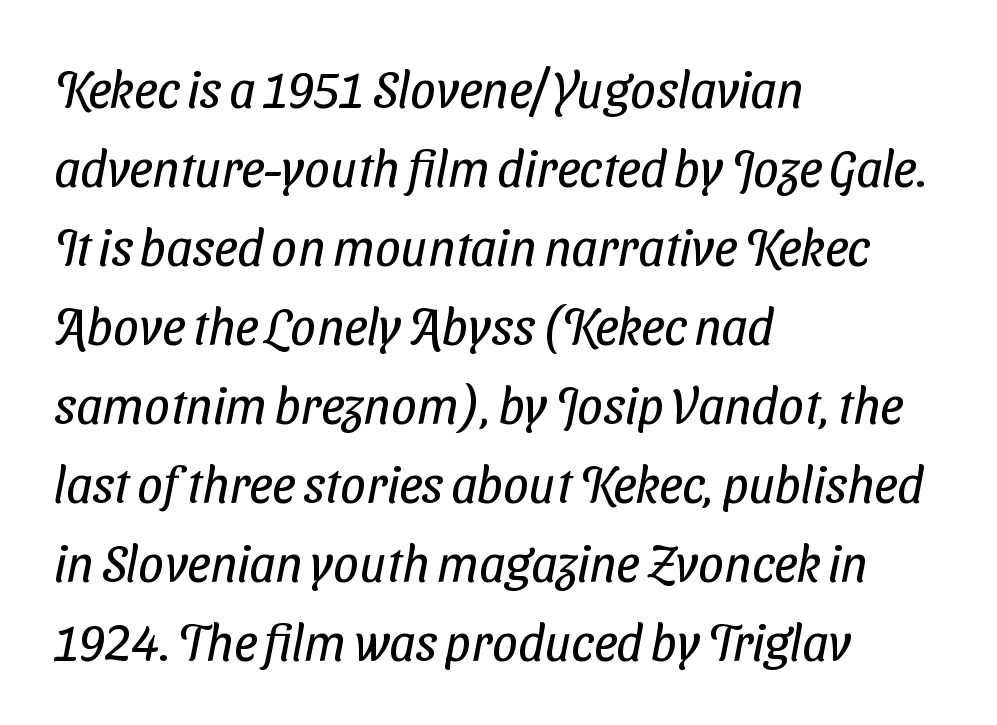
The image shows 51 px regular-weight, condensed sans-serif type; set left-aligned, normal line spacing (1.55x), normal letter spacing, not underlined; low stroke contrast and a medium x-height.
